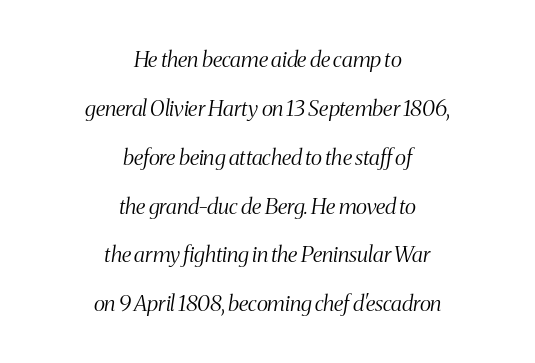
Rows of type keep a wide berth in the vertical direction. Horizontally, the lines are justified to the midpoint only. The glyphs look as if they've been sheared to an angle. The letterforms sit at book weight or below. The face used here is rendered with its standard letterfit.
